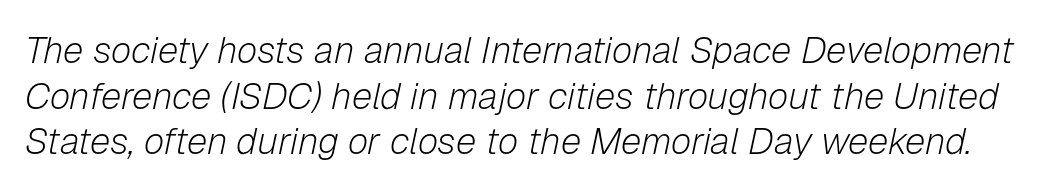
{"italic": "yes", "lean": "right", "slant_degrees": 12, "bold": "no", "weight": "light", "width": "normal", "stroke_contrast": "low", "x_height": "medium", "monospaced": "no", "underline": "no", "line_spacing_ratio": 1.23, "letter_spacing": "normal", "letter_spacing_em": 0.0, "glyph_px": 37}
